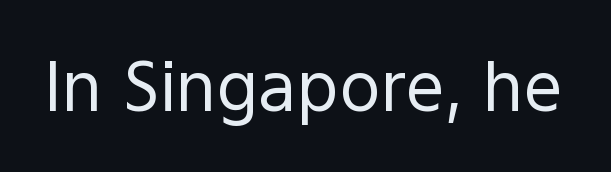
{"serif": "no", "italic": "no", "bold": "no", "weight": "regular", "width": "normal", "x_height": "medium", "monospaced": "no", "underline": "no", "letter_spacing": "normal", "letter_spacing_em": 0.0, "glyph_px": 69}
